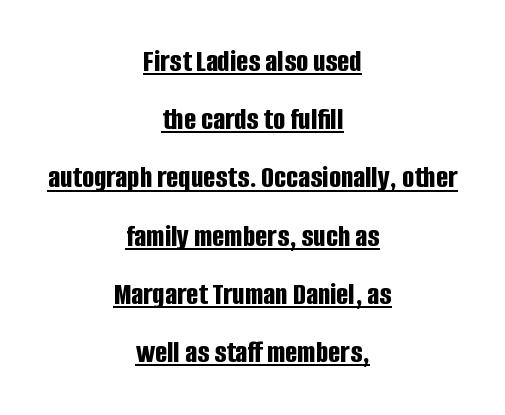
Q: Is the text bold? A: Yes.
Q: Is the text italic (slanted)? A: No, it is upright.
Q: Is the typeface a serif or a sans-serif typeface? A: Sans-serif.
Q: Is the text underlined? A: Yes.
Q: How is the paragraph aligned? A: Centered.
Q: Is the spacing between letters normal or unusually wide? A: Normal.
Q: Width (condensed, normal, or wide)? A: Condensed.
Q: Stroke contrast? A: Low.
Q: x-height? A: Large.
Q: Monospaced? A: No.
